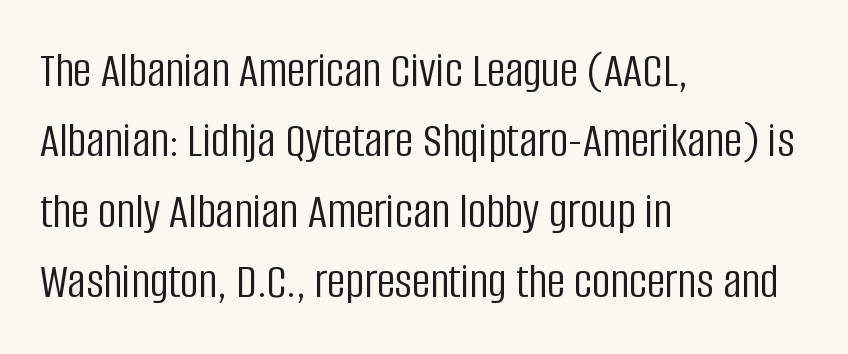
Q: Is the text bold? A: No.
Q: Is the text italic (slanted)? A: No, it is upright.
Q: Is the typeface a serif or a sans-serif typeface? A: Sans-serif.
Q: Is the text underlined? A: No.
Q: How is the paragraph aligned? A: Left-aligned.
Q: Is the spacing between letters normal or unusually wide? A: Normal.
Q: Is the spacing between lines tight, normal or loose? A: Normal.
Q: Width (condensed, normal, or wide)? A: Condensed.
Q: Stroke contrast? A: Low.
Q: x-height? A: Large.
Q: Monospaced? A: No.
